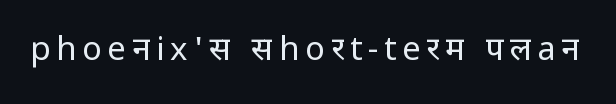
The image shows 33 px regular-weight sans-serif type, upright; set not underlined; low stroke contrast and a medium x-height.
